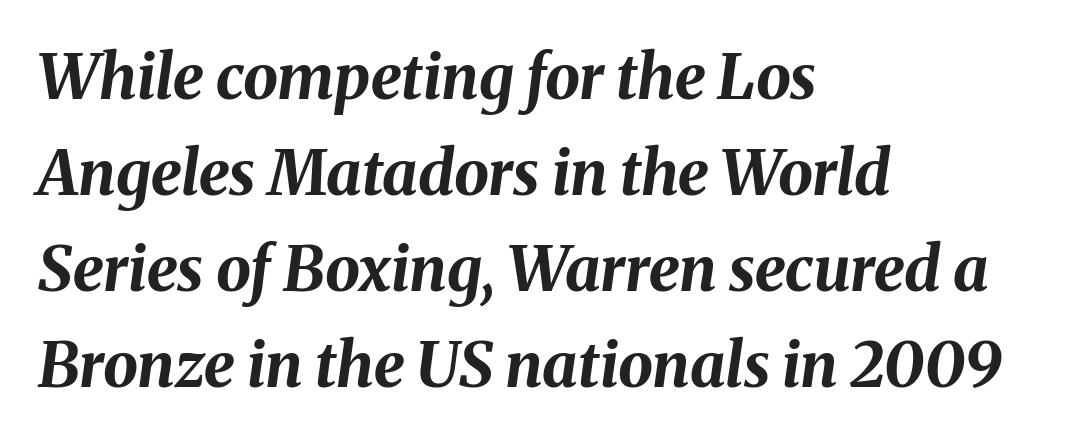
Q: Is the text bold? A: Yes.
Q: Is the text italic (slanted)? A: Yes, it leans right by about 8 degrees.
Q: Is the text underlined? A: No.
Q: How is the paragraph aligned? A: Left-aligned.
Q: Is the spacing between letters normal or unusually wide? A: Normal.
Q: Is the spacing between lines tight, normal or loose? A: Normal.
Q: Width (condensed, normal, or wide)? A: Normal.
Q: Stroke contrast? A: Medium.
Q: x-height? A: Medium.
Q: Monospaced? A: No.
